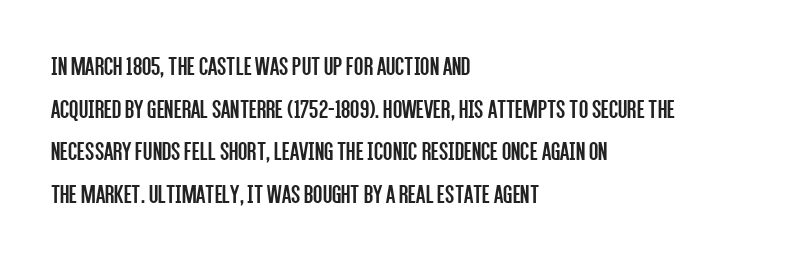
Q: Is the text bold? A: No.
Q: Is the text italic (slanted)? A: No, it is upright.
Q: Is the text underlined? A: No.
Q: How is the paragraph aligned? A: Left-aligned.
Q: Is the spacing between letters normal or unusually wide? A: Normal.
Q: Is the spacing between lines tight, normal or loose? A: Normal.
